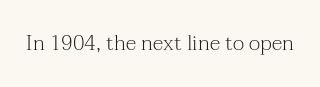
The image shows 21 px text type, upright; set normal letter spacing, not underlined.
